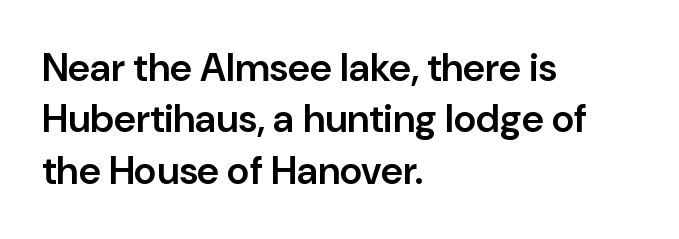
Every stem runs plumb, perpendicular to the baseline. A typesetter would call this proportional, since set widths differ per character. The text block is weighted toward the left margin, trailing off unevenly rightward. The rendering uses a semibold face; strokes are thickened but not to full bold.
